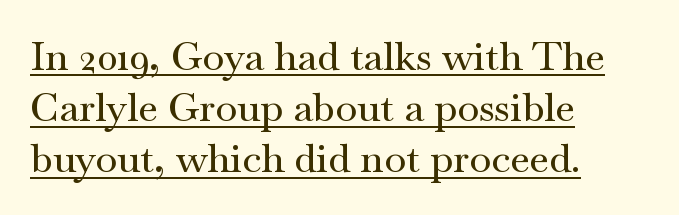
The image shows 40 px wide serif type, upright; set left-aligned, normal line spacing (1.28x), normal letter spacing, underlined; medium stroke contrast and a small x-height.
